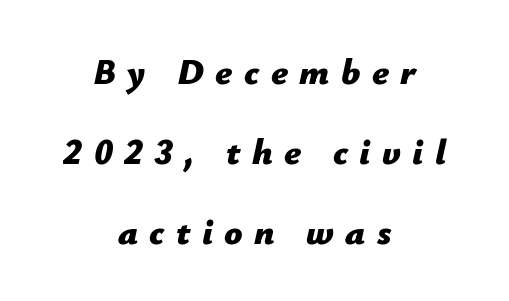
Q: Is the text bold? A: Yes.
Q: Is the text italic (slanted)? A: Yes, it leans right by about 12 degrees.
Q: Is the text underlined? A: No.
Q: How is the paragraph aligned? A: Centered.
Q: Is the spacing between letters normal or unusually wide? A: Unusually wide.
Q: Is the spacing between lines tight, normal or loose? A: Loose.
Q: Width (condensed, normal, or wide)? A: Normal.
Q: Stroke contrast? A: Low.
Q: x-height? A: Medium.
Q: Monospaced? A: No.
